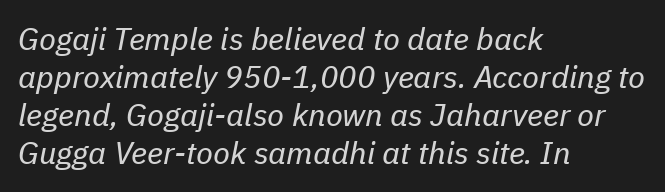
{"italic": "yes", "lean": "right", "slant_degrees": 11, "bold": "no", "weight": "regular", "width": "normal", "stroke_contrast": "low", "x_height": "medium", "monospaced": "no", "underline": "no", "align": "left", "line_spacing_ratio": 1.23, "letter_spacing": "normal", "letter_spacing_em": 0.0, "glyph_px": 31}
